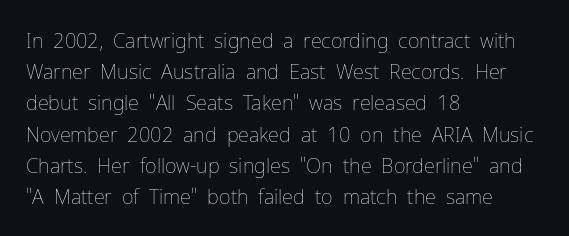
{"italic": "no", "bold": "no", "underline": "no", "align": "left", "line_spacing": "normal", "line_spacing_ratio": 1.56, "letter_spacing": "normal", "letter_spacing_em": 0.0, "glyph_px": 20}
